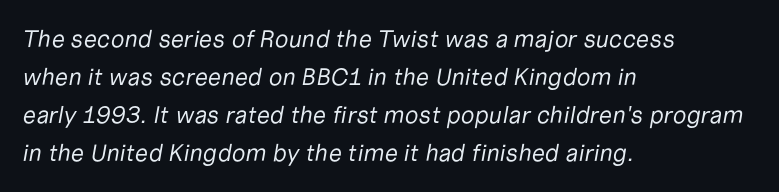
{"italic": "yes", "lean": "right", "slant_degrees": 10, "bold": "no", "underline": "no", "align": "left", "line_spacing": "normal", "line_spacing_ratio": 1.59, "letter_spacing": "normal", "letter_spacing_em": 0.0, "glyph_px": 24}
